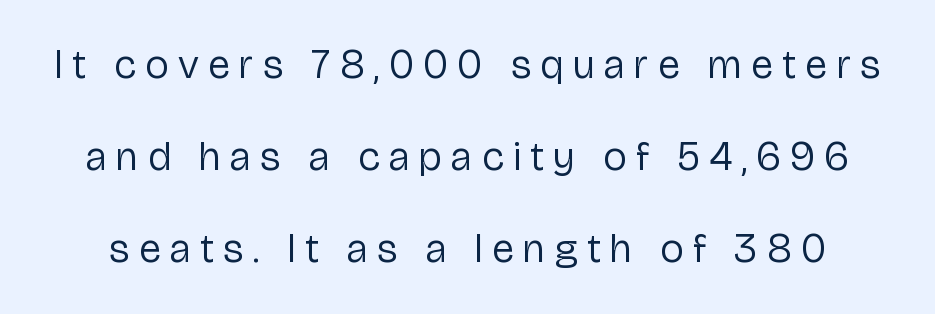
Q: Is the text bold? A: No.
Q: Is the text italic (slanted)? A: No, it is upright.
Q: Is the typeface a serif or a sans-serif typeface? A: Sans-serif.
Q: Is the text underlined? A: No.
Q: Is the spacing between letters normal or unusually wide? A: Unusually wide.
Q: Is the spacing between lines tight, normal or loose? A: Loose.
Q: Width (condensed, normal, or wide)? A: Normal.
Q: Stroke contrast? A: Low.
Q: x-height? A: Medium.
Q: Monospaced? A: No.
